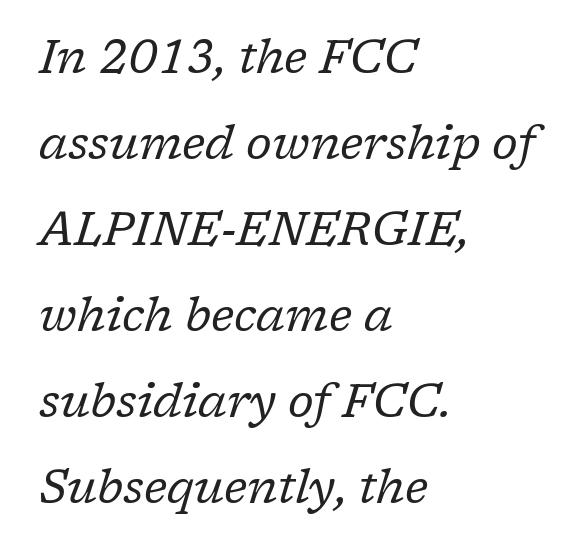
Character widths vary here, with narrow letters taking less room than wide ones. Check the space under the baseline: it is left empty. Would a proofreader flag this as italicized? Yes. Typeset ragged right — the left edge is the straight one.
